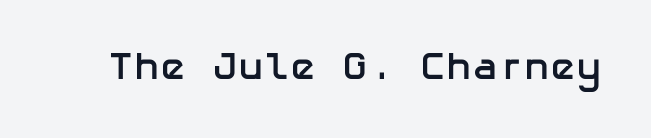
Q: Is the text bold? A: Yes.
Q: Is the text italic (slanted)? A: No, it is upright.
Q: Is the typeface a serif or a sans-serif typeface? A: Sans-serif.
Q: Is the text underlined? A: No.
Q: Is the spacing between letters normal or unusually wide? A: Normal.
Q: Width (condensed, normal, or wide)? A: Normal.
Q: Stroke contrast? A: Low.
Q: x-height? A: Medium.
